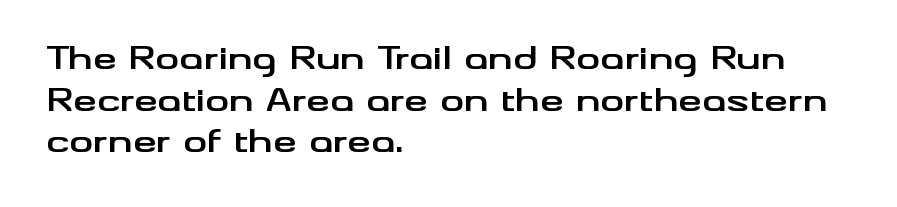
The image shows 30 px bold, wide sans-serif type, upright; set left-aligned, normal line spacing (1.39x), normal letter spacing, not underlined; medium stroke contrast and a small x-height.
